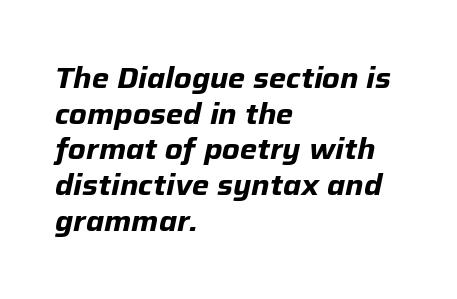
{"italic": "yes", "lean": "right", "slant_degrees": 12, "bold": "yes", "weight": "bold", "width": "normal", "stroke_contrast": "low", "x_height": "medium", "monospaced": "no", "underline": "no", "align": "left", "line_spacing_ratio": 1.23, "letter_spacing": "normal", "letter_spacing_em": 0.0, "glyph_px": 29}
